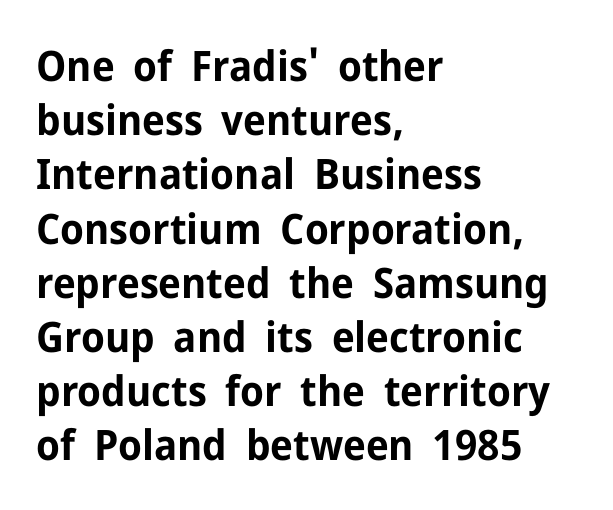
Q: Is the text bold? A: Yes.
Q: Is the text italic (slanted)? A: No, it is upright.
Q: Is the typeface a serif or a sans-serif typeface? A: Sans-serif.
Q: Is the text underlined? A: No.
Q: How is the paragraph aligned? A: Left-aligned.
Q: Is the spacing between letters normal or unusually wide? A: Normal.
Q: Is the spacing between lines tight, normal or loose? A: Normal.
Q: Width (condensed, normal, or wide)? A: Normal.
Q: Stroke contrast? A: Low.
Q: x-height? A: Medium.
Q: Monospaced? A: No.
